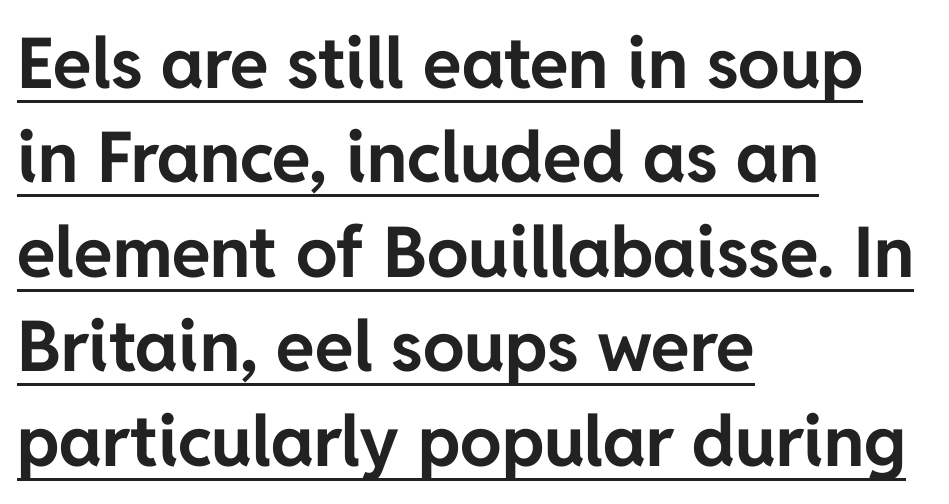
Q: Is the text bold? A: Yes.
Q: Is the text italic (slanted)? A: No, it is upright.
Q: Is the typeface a serif or a sans-serif typeface? A: Sans-serif.
Q: Is the text underlined? A: Yes.
Q: How is the paragraph aligned? A: Left-aligned.
Q: Is the spacing between letters normal or unusually wide? A: Normal.
Q: Is the spacing between lines tight, normal or loose? A: Normal.
Q: Width (condensed, normal, or wide)? A: Normal.
Q: Stroke contrast? A: Low.
Q: x-height? A: Medium.
Q: Monospaced? A: No.
